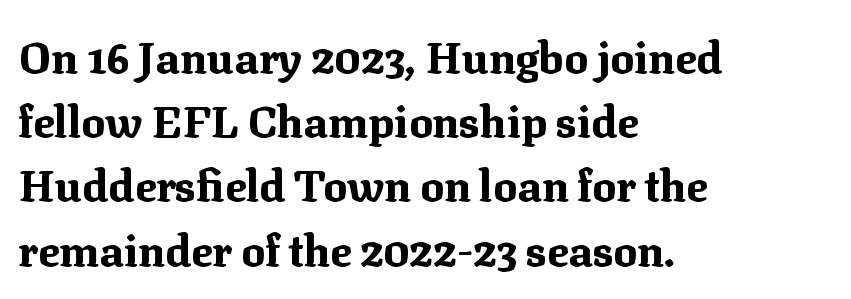
The font family rendered here belongs to the serif group. Glyph-to-glyph distance matches everyday printed text. The leading is moderate, giving the passage an even texture. Words float on clear page, feet unadorned. The letters advance in unequal steps, a hallmark of proportional type.
